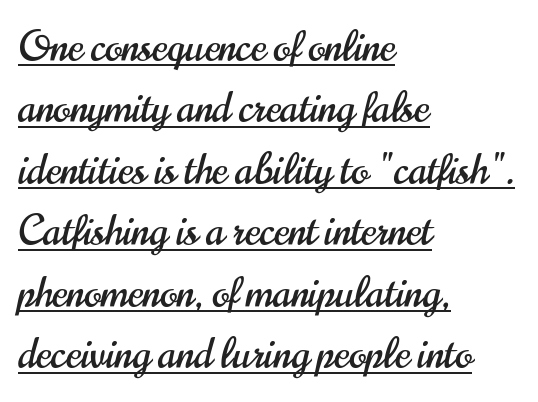
{"serif": "no", "width": "condensed", "stroke_contrast": "high", "x_height": "small", "monospaced": "no", "underline": "yes", "align": "left", "line_spacing": "normal", "line_spacing_ratio": 1.5, "letter_spacing": "normal", "letter_spacing_em": 0.0, "glyph_px": 41}
